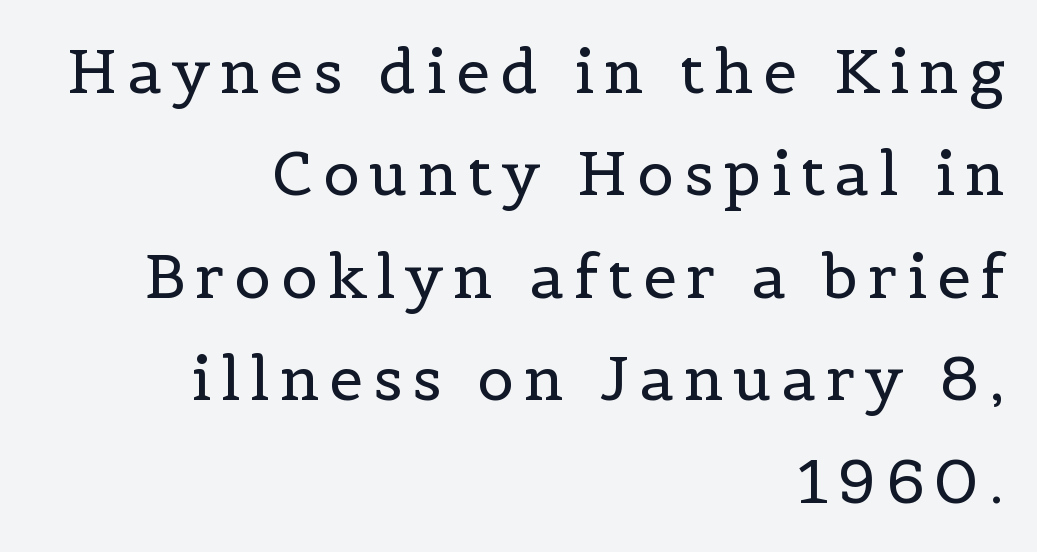
Q: Is the text bold? A: No.
Q: Is the text italic (slanted)? A: No, it is upright.
Q: Is the typeface a serif or a sans-serif typeface? A: Serif.
Q: Is the text underlined? A: No.
Q: How is the paragraph aligned? A: Right-aligned.
Q: Is the spacing between lines tight, normal or loose? A: Normal.
Q: Width (condensed, normal, or wide)? A: Normal.
Q: x-height? A: Medium.
Q: Monospaced? A: No.
